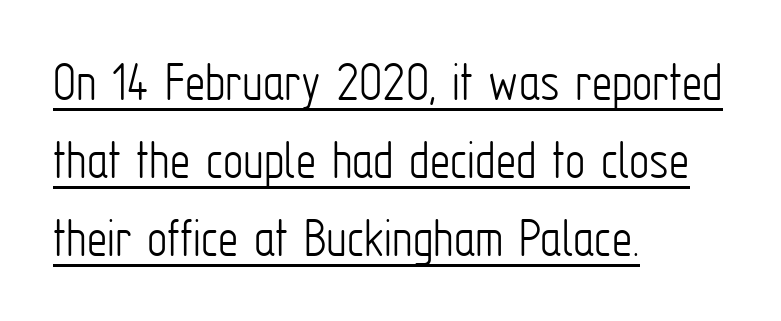
The image shows 57 px light, condensed sans-serif type, upright; set left-aligned, normal line spacing (1.37x), normal letter spacing, underlined; low stroke contrast and a medium x-height.
